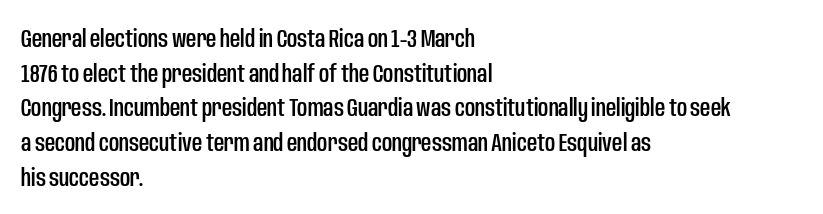
Q: Is the text italic (slanted)? A: No, it is upright.
Q: Is the text underlined? A: No.
Q: How is the paragraph aligned? A: Left-aligned.
Q: Is the spacing between letters normal or unusually wide? A: Normal.
Q: Is the spacing between lines tight, normal or loose? A: Normal.
